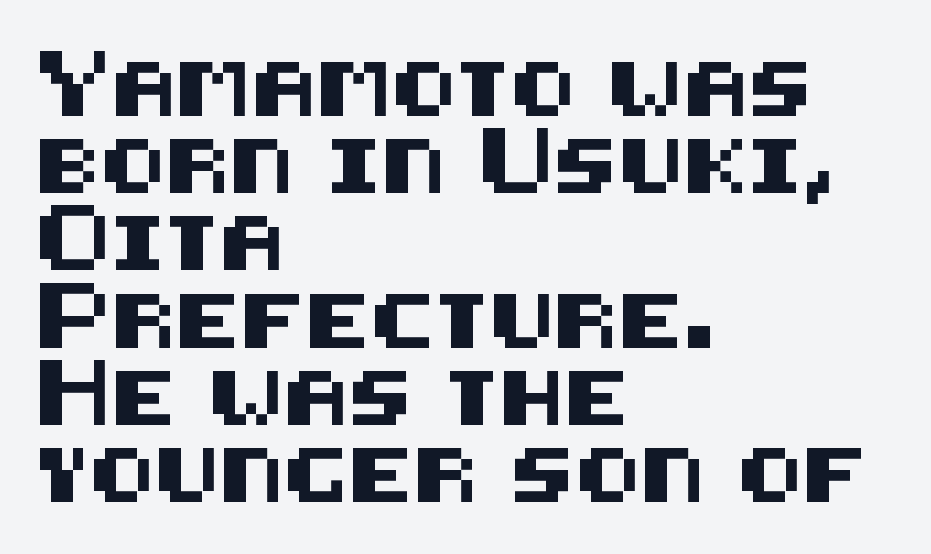
The image shows 54 px sans-serif type, upright; set left-aligned, normal line spacing (1.43x), normal letter spacing, not underlined; medium stroke contrast and a large x-height.
